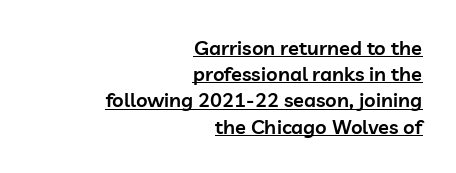
Q: Is the text bold? A: Semi-bold.
Q: Is the text italic (slanted)? A: No, it is upright.
Q: Is the text underlined? A: Yes.
Q: How is the paragraph aligned? A: Right-aligned.
Q: Is the spacing between letters normal or unusually wide? A: Normal.
Q: Is the spacing between lines tight, normal or loose? A: Normal.
